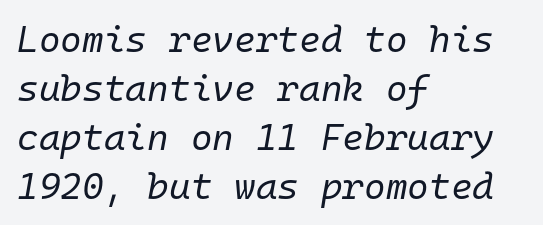
Is the letter spacing exaggerated? No — it looks like the ordinary default. How would I describe the line gaps? Plain and ordinary. Words float on clear page, feet unadorned. The compositor pushed each line to the left boundary. This sample uses an oblique cut, with every glyph tilted off the vertical.
